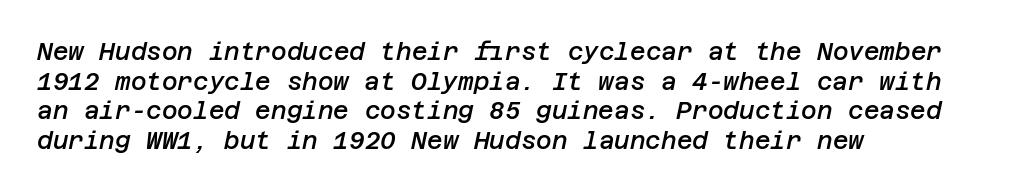
The text block is weighted toward the left margin, trailing off unevenly rightward. The specimen omits any rule beneath the text block's lines. Notice the strokes are somewhat thickened but not fully heavy: this is a semibold. The line texture is even and compact thanks to regular tracking.
